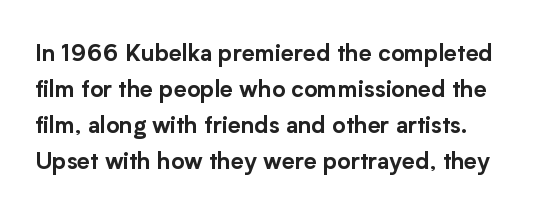
{"italic": "no", "underline": "no", "line_spacing": "normal", "line_spacing_ratio": 1.56, "letter_spacing": "normal", "letter_spacing_em": 0.0, "glyph_px": 23}
